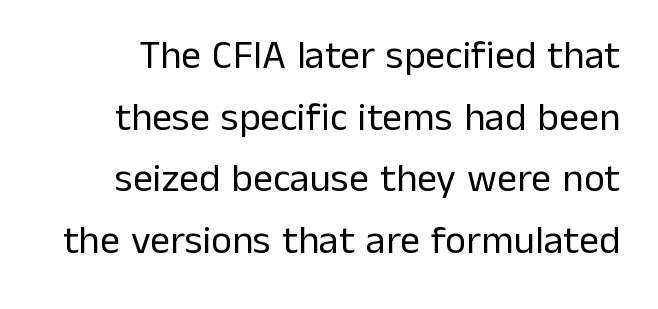
The image shows 40 px regular-weight sans-serif type, upright; set normal line spacing (1.54x), normal letter spacing, not underlined; low stroke contrast and a medium x-height.
